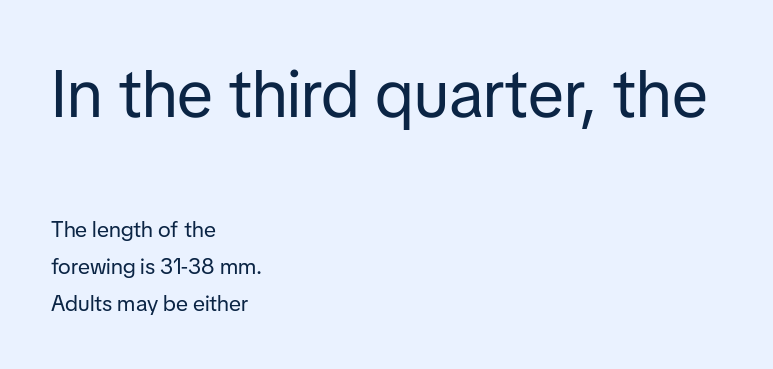
Nobody touched the tracking dial on this one. What kind of face is this? One without serifs — a sans. Varying glyph widths throughout — classic text-font behaviour. Two sizes are in play, and the larger belongs to the first block. Descenders are the only things crossing below the line. The font is comparable to plain body text, perhaps lighter.
